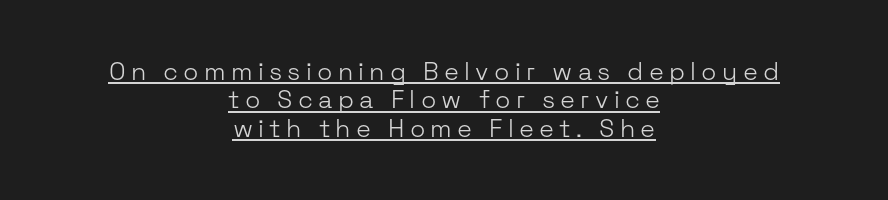
{"italic": "no", "bold": "no", "underline": "yes", "align": "center", "line_spacing": "tight", "line_spacing_ratio": 1.14, "letter_spacing": "wide", "letter_spacing_em": 0.21, "glyph_px": 25}
